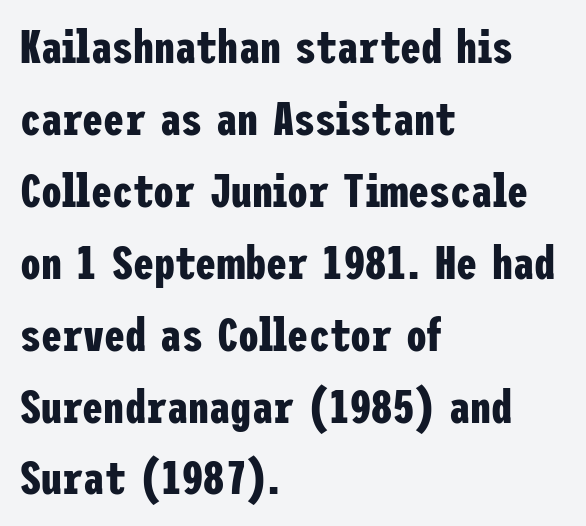
Caption: standard tracking, unaltered. Students, this is bold: see how much ink each stroke carries. Does the copy run flush right? No — it runs flush left. The passage shown is not underscored anywhere.
